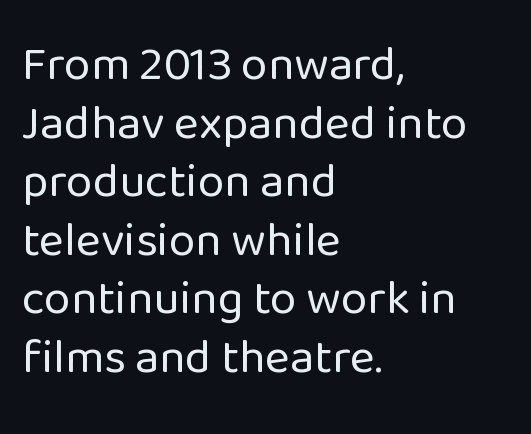
{"serif": "no", "italic": "no", "bold": "no", "weight": "regular", "width": "normal", "stroke_contrast": "low", "x_height": "medium", "monospaced": "no", "underline": "no", "align": "left", "line_spacing_ratio": 1.22, "letter_spacing": "normal", "letter_spacing_em": 0.0, "glyph_px": 48}
